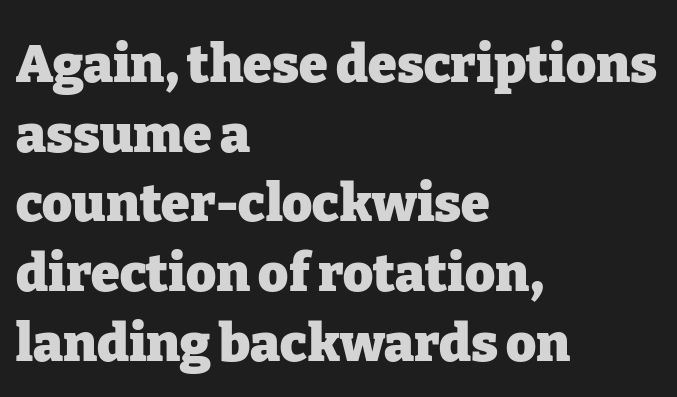
Letters rest on an invisible, unmarked baseline. A typesetter would call this zero additional tracking. Characters remain perfectly vertical along every line. Quick note: interline space is typical.
